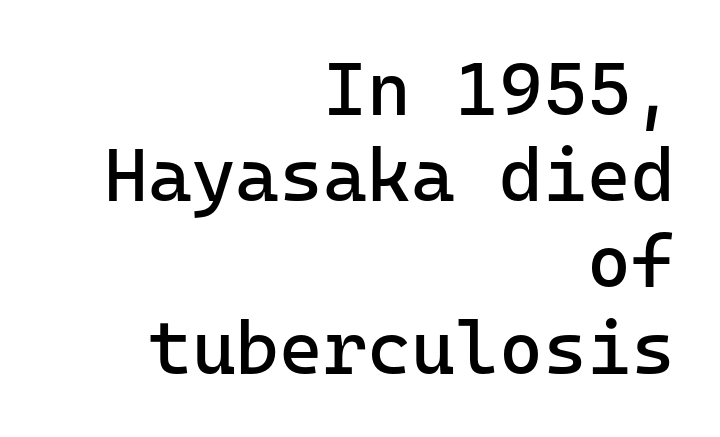
{"serif": "no", "italic": "no", "bold": "no", "weight": "regular", "width": "normal", "stroke_contrast": "low", "x_height": "medium", "monospaced": "yes", "underline": "no", "align": "right", "line_spacing": "tight", "line_spacing_ratio": 1.15, "letter_spacing": "normal", "letter_spacing_em": 0.0, "glyph_px": 75}
